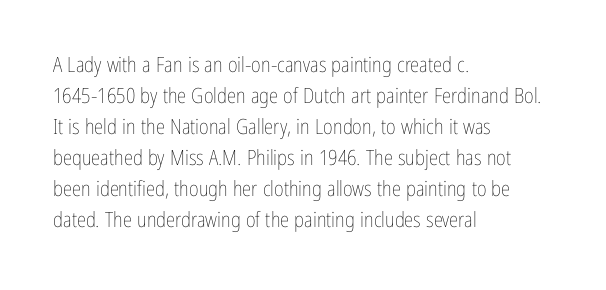
{"italic": "no", "bold": "no", "underline": "no", "align": "left", "line_spacing": "normal", "line_spacing_ratio": 1.48, "letter_spacing": "normal", "letter_spacing_em": 0.0, "glyph_px": 21}
